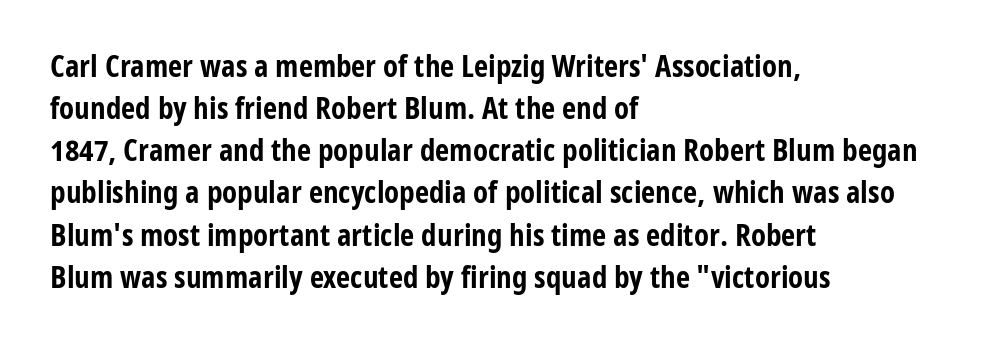
{"serif": "no", "italic": "no", "bold": "yes", "weight": "bold", "width": "condensed", "stroke_contrast": "low", "x_height": "medium", "monospaced": "no", "underline": "no", "align": "left", "line_spacing": "normal", "line_spacing_ratio": 1.36, "letter_spacing": "normal", "letter_spacing_em": 0.0, "glyph_px": 31}
